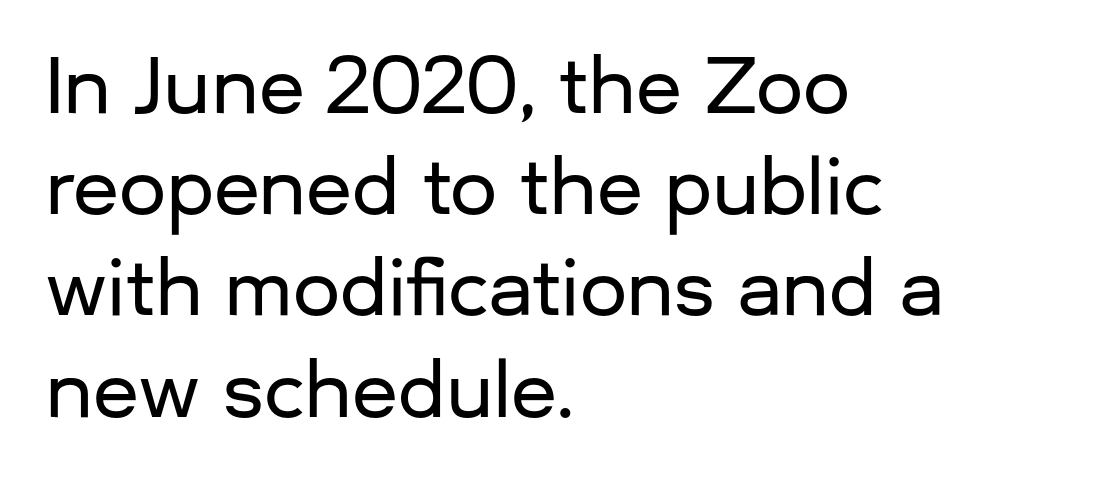
Q: Is the text italic (slanted)? A: No, it is upright.
Q: Is the typeface a serif or a sans-serif typeface? A: Sans-serif.
Q: Is the text underlined? A: No.
Q: How is the paragraph aligned? A: Left-aligned.
Q: Is the spacing between letters normal or unusually wide? A: Normal.
Q: Is the spacing between lines tight, normal or loose? A: Normal.
Q: Width (condensed, normal, or wide)? A: Normal.
Q: Stroke contrast? A: Low.
Q: x-height? A: Medium.
Q: Monospaced? A: No.
